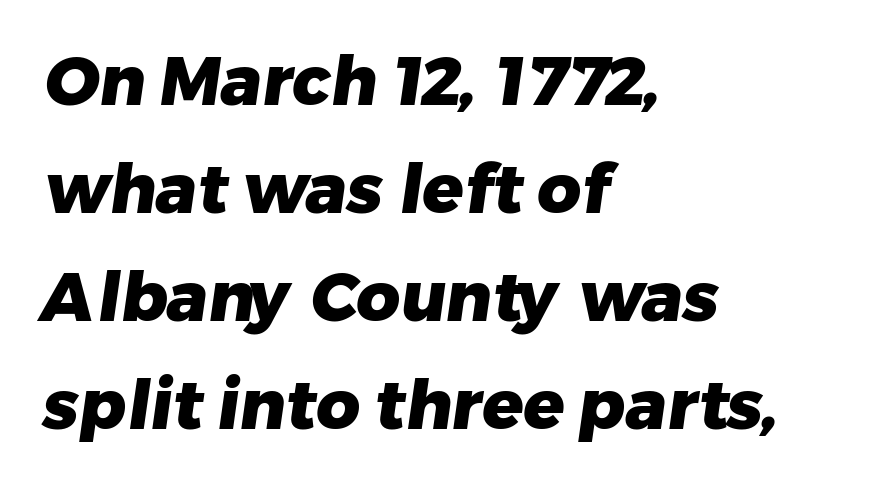
The image shows 68 px heavy sans-serif type; set left-aligned, normal line spacing (1.59x), normal letter spacing, not underlined; low stroke contrast and a medium x-height.
